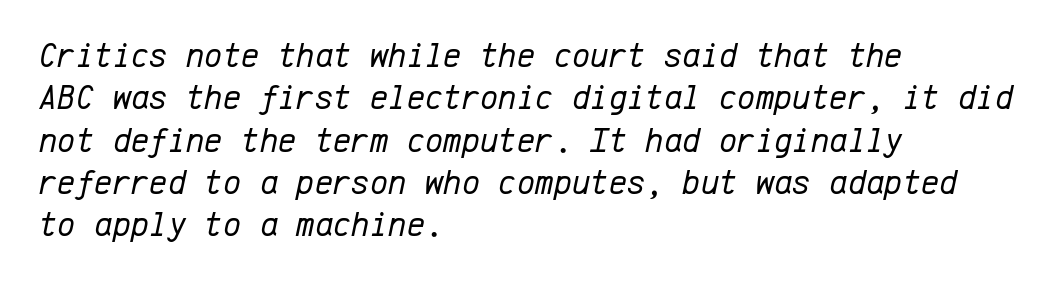
These lines were composed using italics. The paragraph shown leans on its left margin. Looks like terminal output: every glyph gets an equal slot. These glyphs show unthickened strokes, regular width or finer. Any mark beneath the type? The region is blank.
